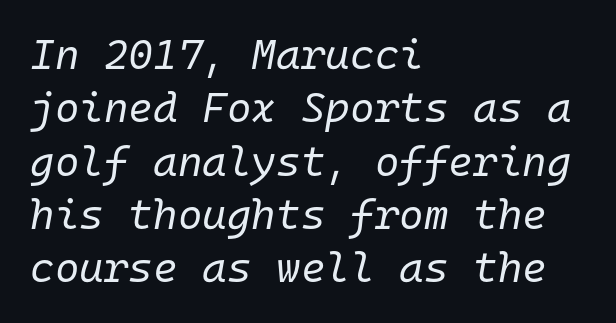
The image shows 42 px regular-weight type, italic (leaning right), monospaced; set left-aligned, normal line spacing (1.27x), normal letter spacing, not underlined; low stroke contrast and a medium x-height.
